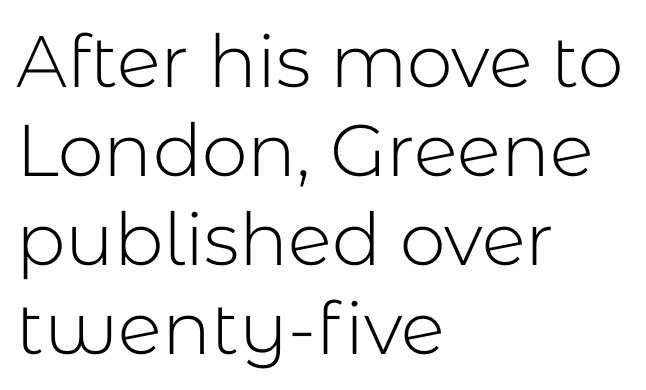
The image shows 73 px light sans-serif type, upright; set left-aligned, line spacing 1.22x, normal letter spacing, not underlined; low stroke contrast and a medium x-height.
